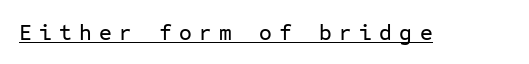
The image shows 22 px text type, upright; set unusually wide letter spacing (+0.33 em), underlined.
